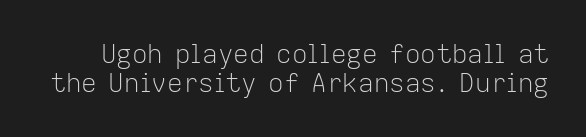
The image shows 26 px text type, upright; set tight line spacing (1.1x), normal letter spacing, not underlined.
